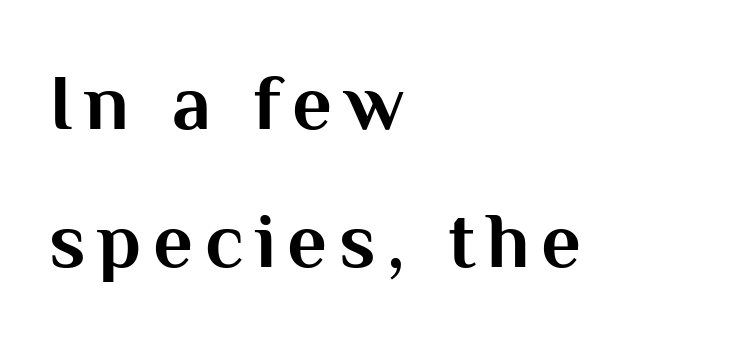
The image shows 78 px bold sans-serif type, upright; set left-aligned, line spacing 1.77x, not underlined; medium stroke contrast and a medium x-height.
